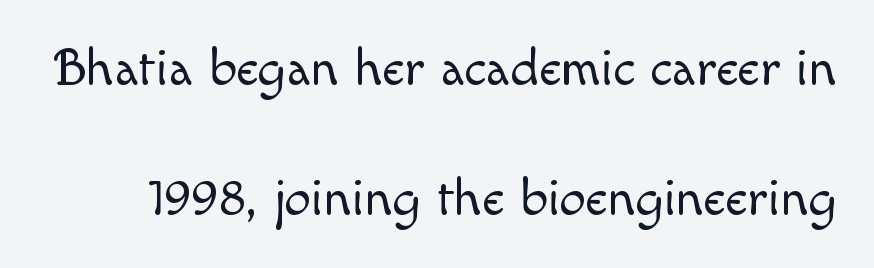
The image shows 53 px light type, upright; set loose line spacing (2.45x), normal letter spacing, not underlined; a small x-height.
